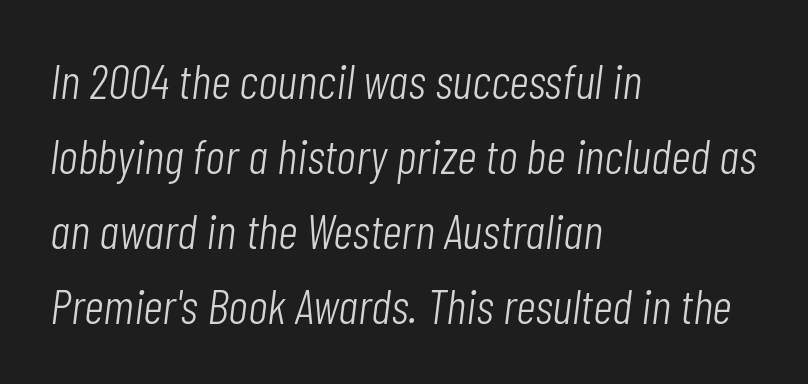
The image shows 49 px light, condensed type, italic (leaning right); set left-aligned, normal line spacing (1.53x), normal letter spacing, not underlined; low stroke contrast and a medium x-height.
